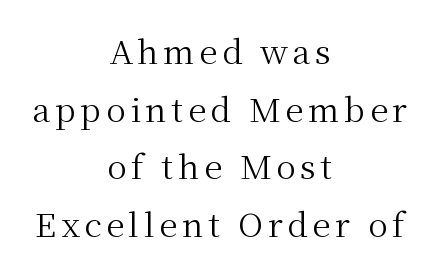
The image shows 33 px regular-weight serif type, upright; set centered, line spacing 1.75x, not underlined; medium stroke contrast and a medium x-height.
